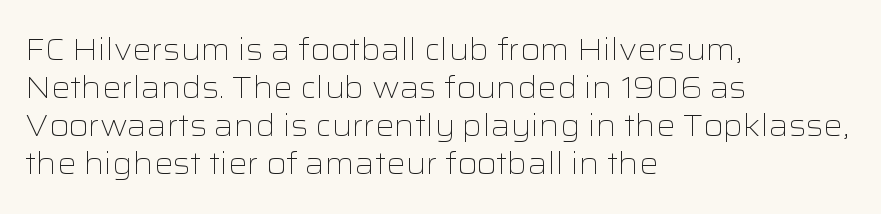
The characters are drawn with everyday or finer stroke widths. These lines are composed in type without serifs. Upright lettering throughout. Here the designer chose a conventional face with non-uniform glyph widths. Rows of type keep a routine distance in the vertical direction.
